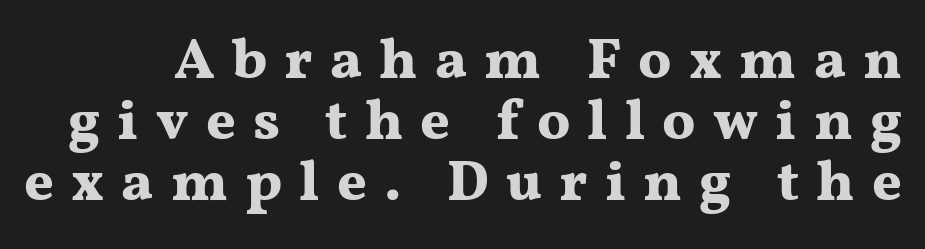
Q: Is the text bold? A: Yes.
Q: Is the text italic (slanted)? A: No, it is upright.
Q: Is the typeface a serif or a sans-serif typeface? A: Serif.
Q: Is the text underlined? A: No.
Q: Is the spacing between letters normal or unusually wide? A: Unusually wide.
Q: Is the spacing between lines tight, normal or loose? A: Tight.
Q: Width (condensed, normal, or wide)? A: Wide.
Q: Stroke contrast? A: Medium.
Q: x-height? A: Medium.
Q: Monospaced? A: No.
